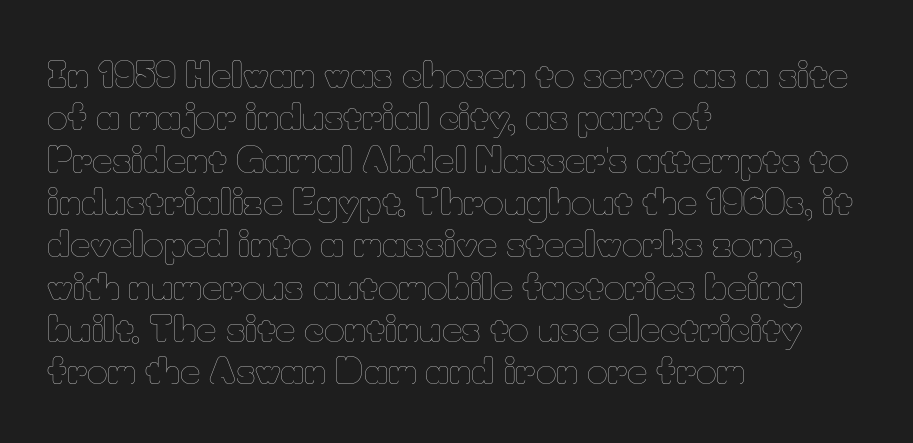
Short note: letters normally spaced. The face looks like a standard text weight, possibly lighter. Compared with a centered layout, this one pins lines to the left instead. These lines were composed using upright roman letters.
